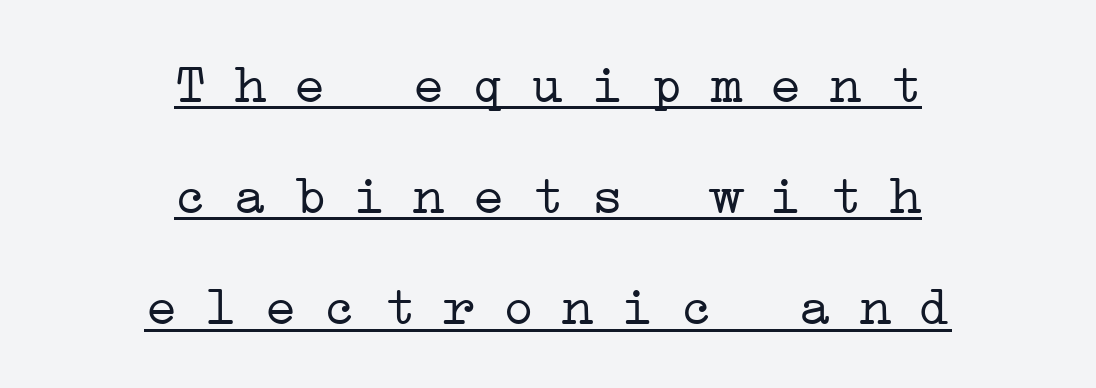
These lines have a slow, spaced-out rhythm from letter to letter. The face used here is seriffed, in the tradition of book romans. The rendering uses the underline text-decoration. It's the straight-up-and-down kind of type. Weight class: somewhere from thin through regular.
